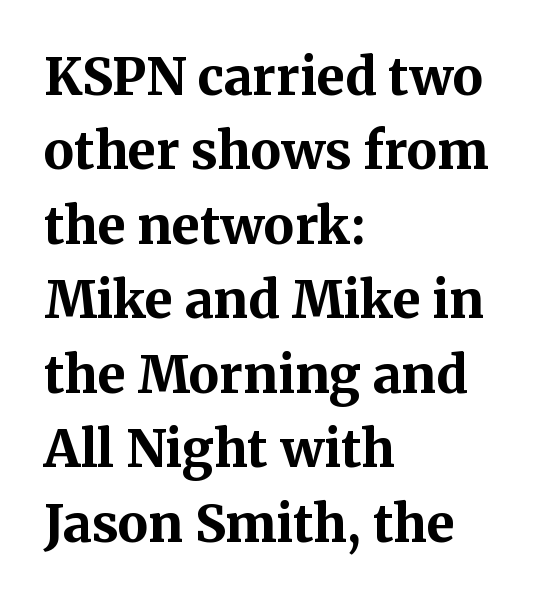
What's the leading like? Ordinary, nothing unusual. Honestly, there is no underline to notice here at all. The strokes are fattened all the way to bold. The passage shown is typed in a proportional face where columns would drift. The line texture is even and compact thanks to regular tracking. The lines in this sample share a left origin and differ only in where they stop.
